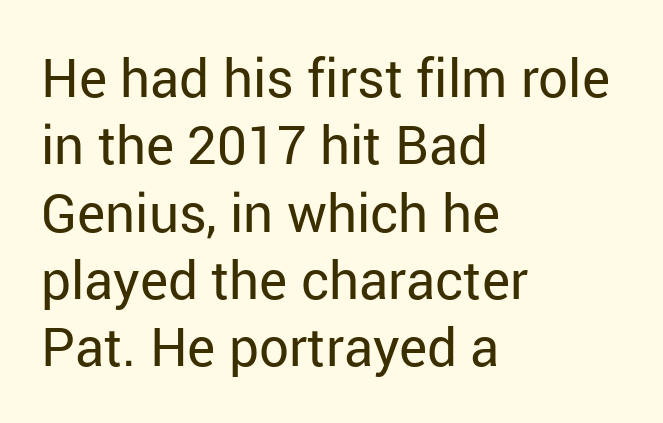
{"serif": "no", "italic": "no", "bold": "no", "weight": "regular", "width": "normal", "stroke_contrast": "low", "x_height": "medium", "monospaced": "no", "underline": "no", "align": "left", "line_spacing": "normal", "line_spacing_ratio": 1.27, "letter_spacing": "normal", "letter_spacing_em": 0.0, "glyph_px": 53}
